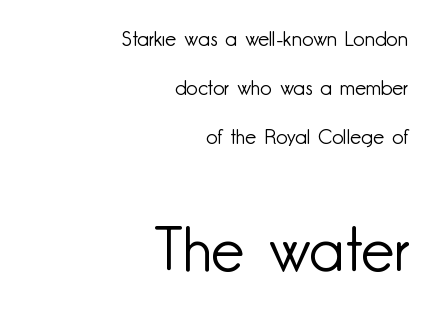
Q: Is the text bold? A: No.
Q: Is the text italic (slanted)? A: No, it is upright.
Q: Is the typeface a serif or a sans-serif typeface? A: Sans-serif.
Q: Is the text underlined? A: No.
Q: How is the paragraph aligned? A: Right-aligned.
Q: Is the spacing between letters normal or unusually wide? A: Normal.
Q: Is the spacing between lines tight, normal or loose? A: Loose.
Q: Which block of text is set in a larger size, the first (top) or the second (bottom)? A: The second (bottom) one.
Q: Width (condensed, normal, or wide)? A: Normal.
Q: Stroke contrast? A: Low.
Q: x-height? A: Small.
Q: Monospaced? A: No.
